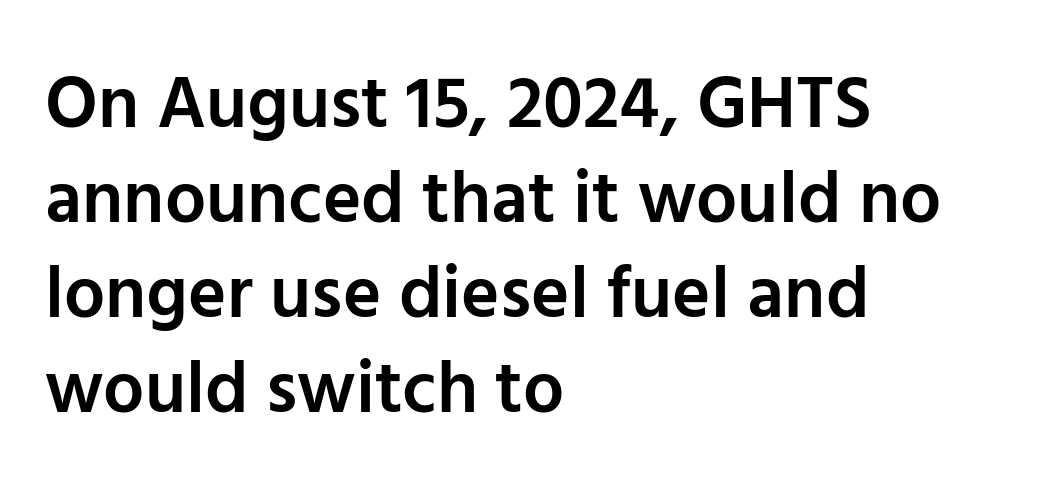
Q: Is the text bold? A: Semi-bold.
Q: Is the text italic (slanted)? A: No, it is upright.
Q: Is the typeface a serif or a sans-serif typeface? A: Sans-serif.
Q: Is the text underlined? A: No.
Q: How is the paragraph aligned? A: Left-aligned.
Q: Is the spacing between letters normal or unusually wide? A: Normal.
Q: Is the spacing between lines tight, normal or loose? A: Normal.
Q: Width (condensed, normal, or wide)? A: Normal.
Q: Stroke contrast? A: Low.
Q: x-height? A: Medium.
Q: Monospaced? A: No.
